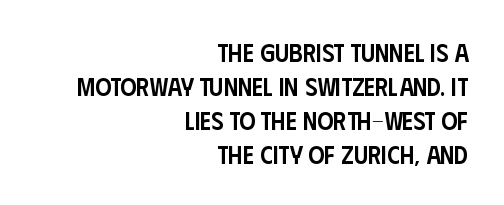
Standard letterfit; no display-style spreading of the glyphs. The passage shown is semibold, sitting just below true bold. Decoration check: the copy has no underline. Normally led — the rows are evenly, conventionally spaced. Vertical strokes here are truly vertical. The rag falls on the left side of this text block.
